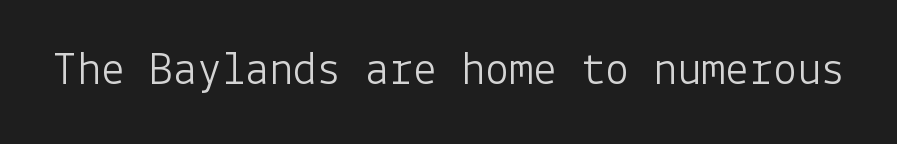
{"serif": "no", "italic": "no", "bold": "no", "weight": "light", "width": "normal", "stroke_contrast": "low", "x_height": "medium", "underline": "no", "letter_spacing": "normal", "letter_spacing_em": 0.0, "glyph_px": 48}
